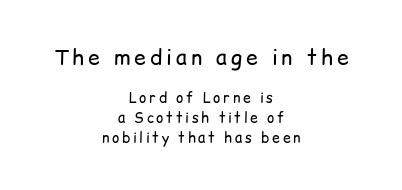
Evenly set lines give the paragraph a standard silhouette. Quick note: not italic, upright. The characters are drawn with everyday or finer stroke widths. The rendering shrinks the type as you move from the upper chunk to the lower. The paragraph has two soft edges and a firm central axis. Decoration check: the copy has no underline.
